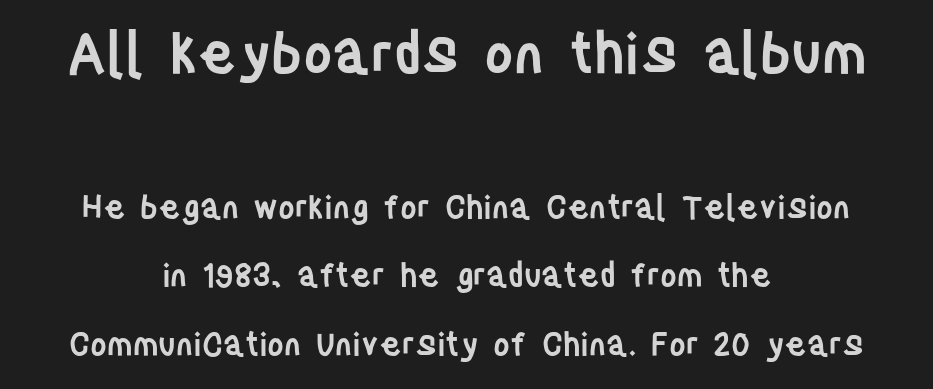
{"serif": "no", "italic": "no", "bold": "semi", "weight": "semibold", "width": "condensed", "stroke_contrast": "low", "x_height": "large", "monospaced": "no", "underline": "no", "align": "center", "line_spacing": "loose", "line_spacing_ratio": 2.14, "letter_spacing": "normal", "letter_spacing_em": 0.0, "larger_block": "first", "size_ratio": 1.75, "glyph_px": 56}
